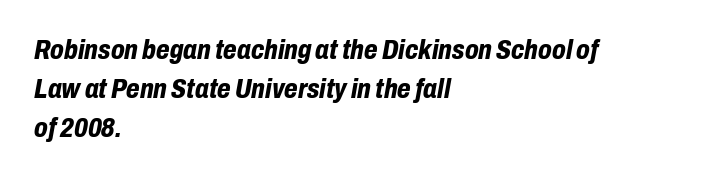
One glance says typical: line gaps are just what's usual. All the whitespace from short lines collects on the right. Typesetter's note: full bold, strokes at maximum text heaviness. What stands out about the letter spacing? Nothing — it is the standard amount. Proportional: the letters do not fall into vertical columns.
